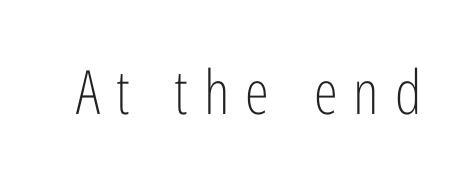
Q: Is the text bold? A: No.
Q: Is the text italic (slanted)? A: No, it is upright.
Q: Is the typeface a serif or a sans-serif typeface? A: Sans-serif.
Q: Is the text underlined? A: No.
Q: Is the spacing between letters normal or unusually wide? A: Unusually wide.
Q: Width (condensed, normal, or wide)? A: Condensed.
Q: Stroke contrast? A: Low.
Q: x-height? A: Medium.
Q: Monospaced? A: No.
